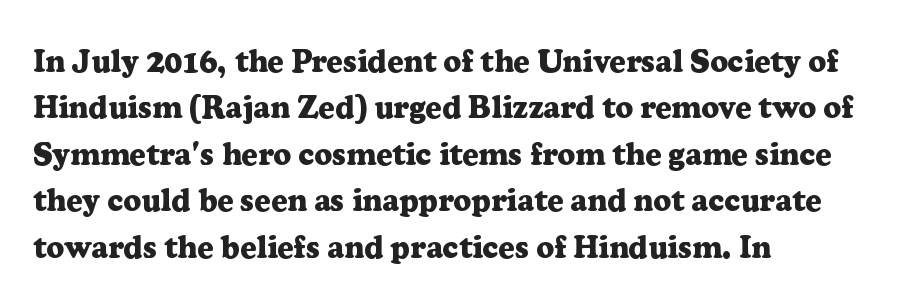
Q: Is the text bold? A: Yes.
Q: Is the text italic (slanted)? A: No, it is upright.
Q: Is the typeface a serif or a sans-serif typeface? A: Serif.
Q: Is the text underlined? A: No.
Q: How is the paragraph aligned? A: Left-aligned.
Q: Is the spacing between letters normal or unusually wide? A: Normal.
Q: Is the spacing between lines tight, normal or loose? A: Normal.
Q: Width (condensed, normal, or wide)? A: Normal.
Q: Stroke contrast? A: Low.
Q: x-height? A: Medium.
Q: Monospaced? A: No.
